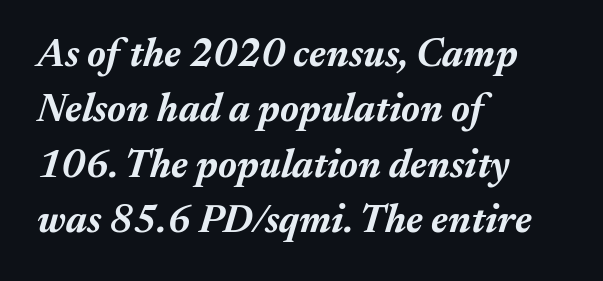
Emphasis-style slanted type is in use. Is this a fixed-width face? No — the glyphs have proportional, varying widths. The vertical gap from one line to the next is medium. In terms of letterspacing, this is plain default setting. Clear beneath every line of the passage. Which margin do the lines hug? The left one — the right edge is uneven.
